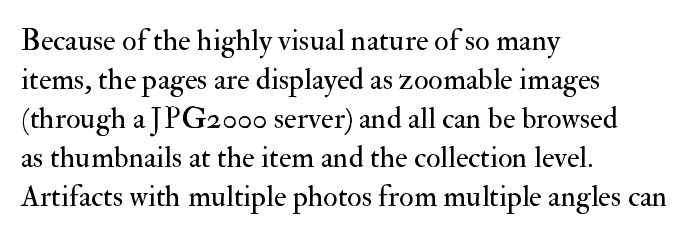
Q: Is the text bold? A: No.
Q: Is the text italic (slanted)? A: No, it is upright.
Q: Is the typeface a serif or a sans-serif typeface? A: Serif.
Q: Is the text underlined? A: No.
Q: How is the paragraph aligned? A: Left-aligned.
Q: Is the spacing between letters normal or unusually wide? A: Normal.
Q: Is the spacing between lines tight, normal or loose? A: Normal.
Q: Width (condensed, normal, or wide)? A: Normal.
Q: Stroke contrast? A: Medium.
Q: x-height? A: Small.
Q: Monospaced? A: No.
